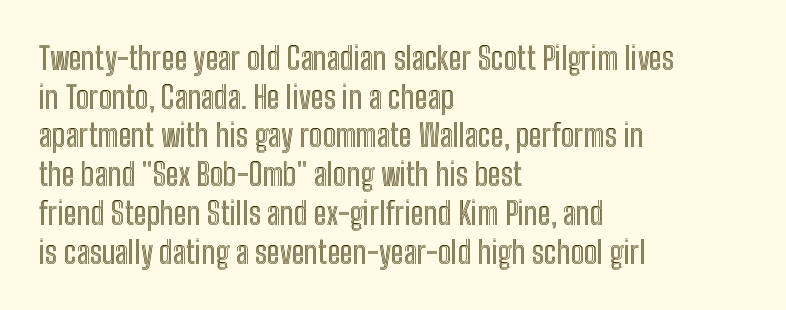
{"italic": "no", "width": "condensed", "x_height": "medium", "monospaced": "no", "underline": "no", "align": "left", "line_spacing": "normal", "line_spacing_ratio": 1.25, "letter_spacing": "normal", "letter_spacing_em": 0.0, "glyph_px": 31}
